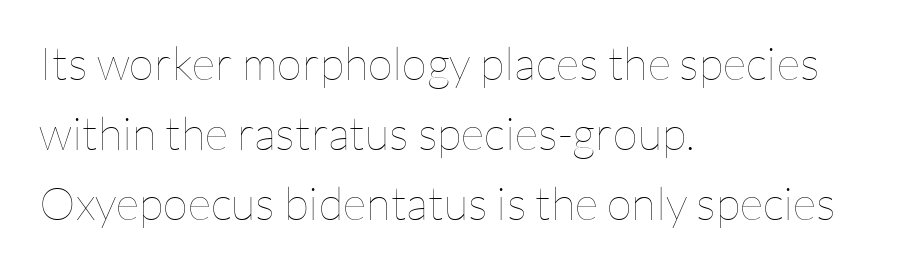
The image shows 46 px thin type, upright; set left-aligned, normal line spacing (1.52x), normal letter spacing, not underlined; low stroke contrast and a medium x-height.
